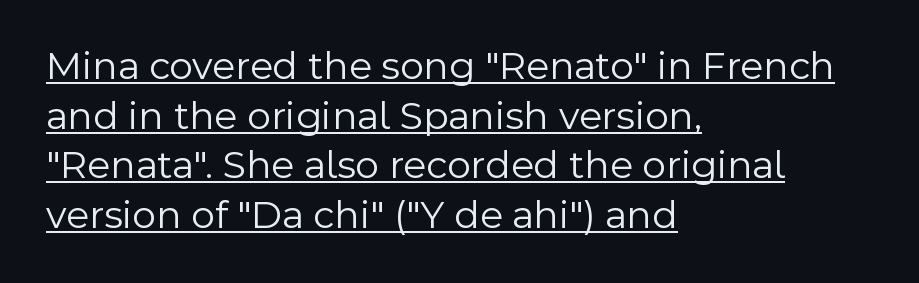
Casual observation: everything's shoved over to the left. Is this a heavy cut? Hardly; it is regular or lighter. The rendering shows plain stroke endings on the letterforms — a sans-serif design. Decoration check: the copy is underlined. This rendering leaves character spacing at its baseline value.
